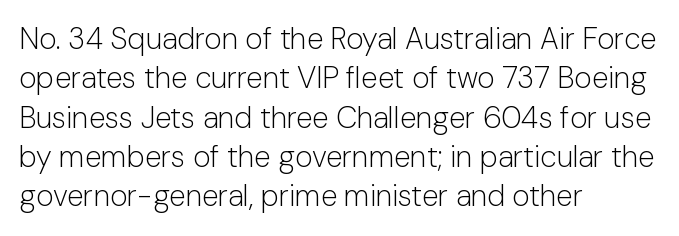
Q: Is the text bold? A: No.
Q: Is the text italic (slanted)? A: No, it is upright.
Q: Is the typeface a serif or a sans-serif typeface? A: Sans-serif.
Q: Is the text underlined? A: No.
Q: How is the paragraph aligned? A: Left-aligned.
Q: Is the spacing between letters normal or unusually wide? A: Normal.
Q: Is the spacing between lines tight, normal or loose? A: Normal.
Q: Width (condensed, normal, or wide)? A: Normal.
Q: Stroke contrast? A: Low.
Q: x-height? A: Medium.
Q: Monospaced? A: No.
